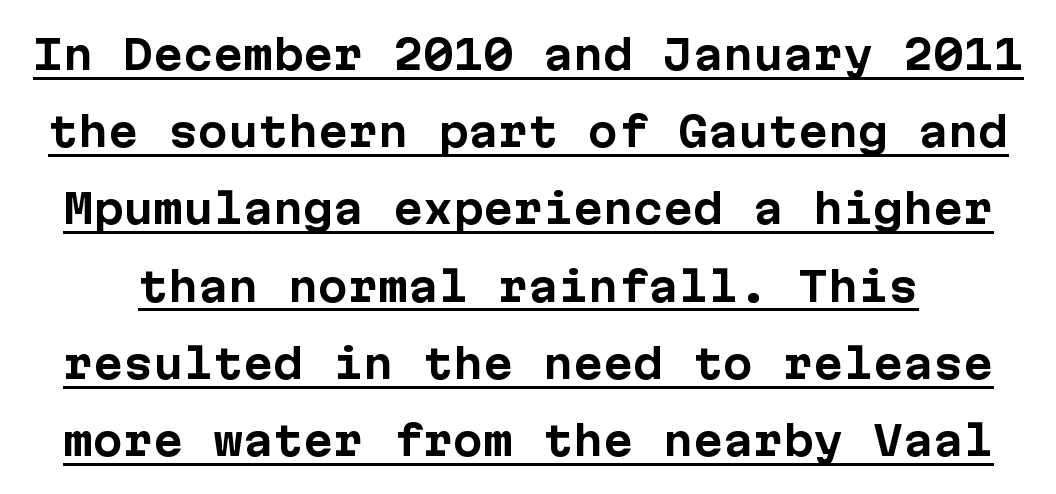
The image shows 40 px bold sans-serif type, upright; set loose line spacing (1.93x), normal letter spacing, underlined; low stroke contrast and a medium x-height.
